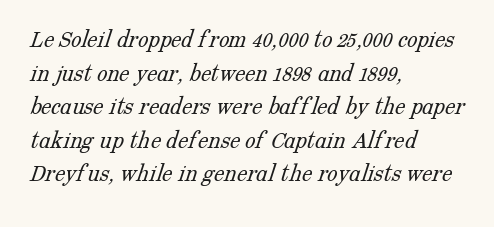
Q: Is the text bold? A: No.
Q: Is the text underlined? A: No.
Q: How is the paragraph aligned? A: Left-aligned.
Q: Is the spacing between letters normal or unusually wide? A: Normal.
Q: Is the spacing between lines tight, normal or loose? A: Normal.
